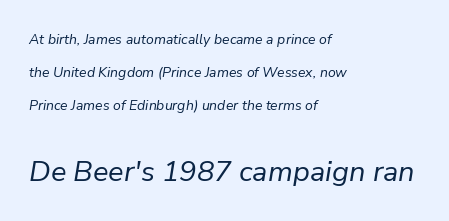
The image shows 29 px regular-weight type, italic (leaning right); set left-aligned, loose line spacing (2.35x), normal letter spacing, not underlined; the second (bottom) block is 2.07x larger; low stroke contrast and a medium x-height.
